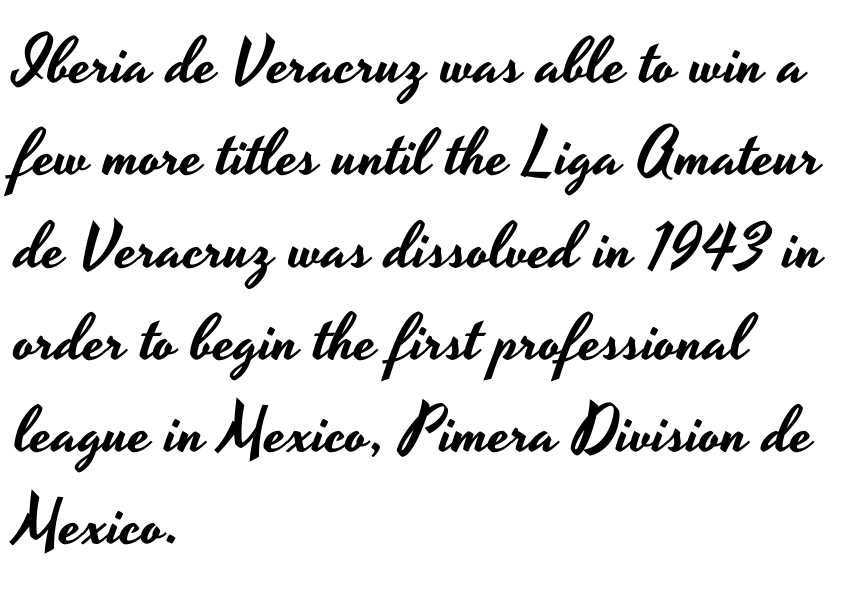
The image shows 65 px wide sans-serif type; set left-aligned, normal line spacing (1.42x), normal letter spacing, not underlined; low stroke contrast and a small x-height.
